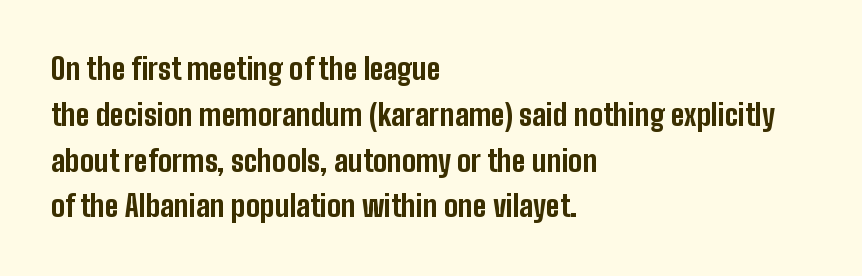
What kind of face is this? One without serifs — a sans. Bare-footed words on every line. I'd describe the lettering as bold — thick and assertive. Normally led — the rows are evenly, conventionally spaced. This sample has the flowing, uneven cadence of proportional lettering.
